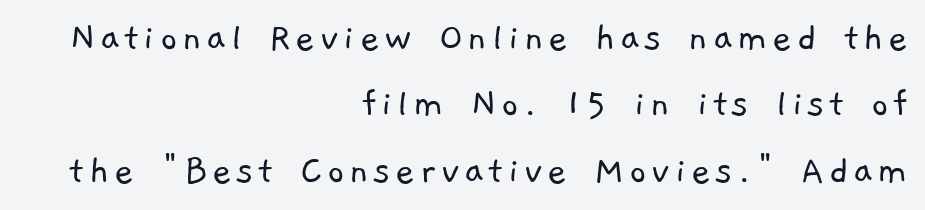
{"serif": "no", "bold": "no", "weight": "light", "width": "normal", "stroke_contrast": "low", "x_height": "medium", "monospaced": "no", "underline": "no", "align": "right", "line_spacing": "normal", "line_spacing_ratio": 1.58, "glyph_px": 42}
